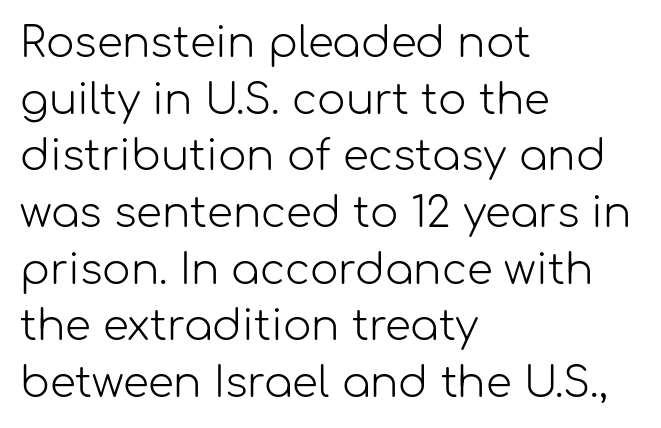
Q: Is the text bold? A: No.
Q: Is the text italic (slanted)? A: No, it is upright.
Q: Is the typeface a serif or a sans-serif typeface? A: Sans-serif.
Q: Is the text underlined? A: No.
Q: How is the paragraph aligned? A: Left-aligned.
Q: Is the spacing between letters normal or unusually wide? A: Normal.
Q: Is the spacing between lines tight, normal or loose? A: Normal.
Q: Width (condensed, normal, or wide)? A: Normal.
Q: Stroke contrast? A: Low.
Q: x-height? A: Medium.
Q: Monospaced? A: No.
